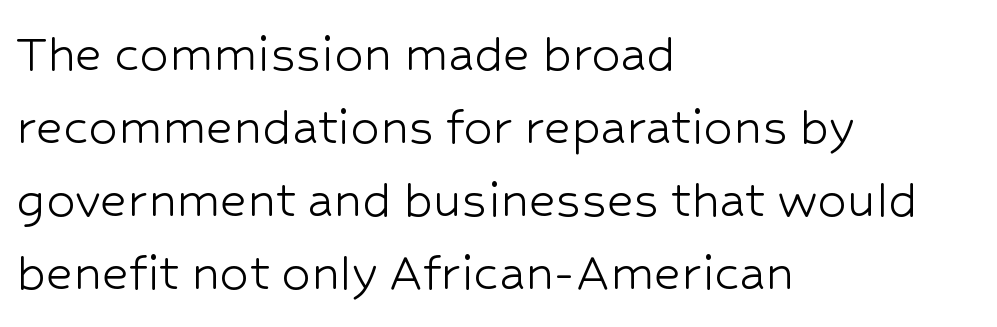
Q: Is the text bold? A: No.
Q: Is the text italic (slanted)? A: No, it is upright.
Q: Is the typeface a serif or a sans-serif typeface? A: Sans-serif.
Q: Is the text underlined? A: No.
Q: How is the paragraph aligned? A: Left-aligned.
Q: Is the spacing between letters normal or unusually wide? A: Normal.
Q: Is the spacing between lines tight, normal or loose? A: Normal.
Q: Width (condensed, normal, or wide)? A: Normal.
Q: Stroke contrast? A: Low.
Q: x-height? A: Medium.
Q: Monospaced? A: No.
